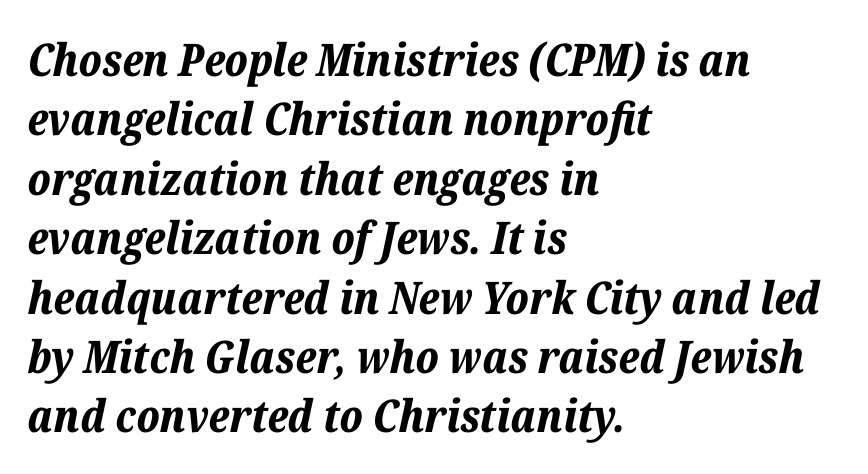
Q: Is the text bold? A: Yes.
Q: Is the text italic (slanted)? A: Yes, it leans right by about 12 degrees.
Q: Is the text underlined? A: No.
Q: How is the paragraph aligned? A: Left-aligned.
Q: Is the spacing between letters normal or unusually wide? A: Normal.
Q: Is the spacing between lines tight, normal or loose? A: Normal.
Q: Width (condensed, normal, or wide)? A: Normal.
Q: Stroke contrast? A: Low.
Q: x-height? A: Medium.
Q: Monospaced? A: No.
